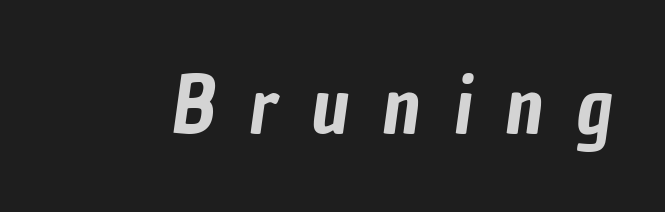
Nobody drew a line under any word here. Loose tracking; the words dissolve into strings of separated letters. A typesetter would call this proportional, since set widths differ per character. Letterform terminals end flat and unadorned throughout the passage.
